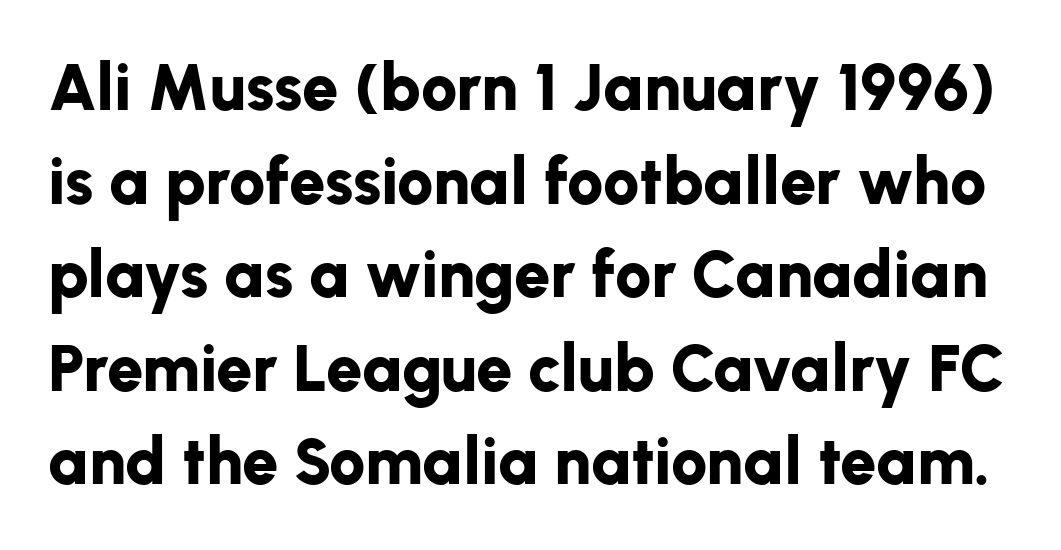
Q: Is the text bold? A: Yes.
Q: Is the text italic (slanted)? A: No, it is upright.
Q: Is the typeface a serif or a sans-serif typeface? A: Sans-serif.
Q: Is the text underlined? A: No.
Q: Is the spacing between letters normal or unusually wide? A: Normal.
Q: Is the spacing between lines tight, normal or loose? A: Normal.
Q: Width (condensed, normal, or wide)? A: Normal.
Q: Stroke contrast? A: Low.
Q: x-height? A: Medium.
Q: Monospaced? A: No.
